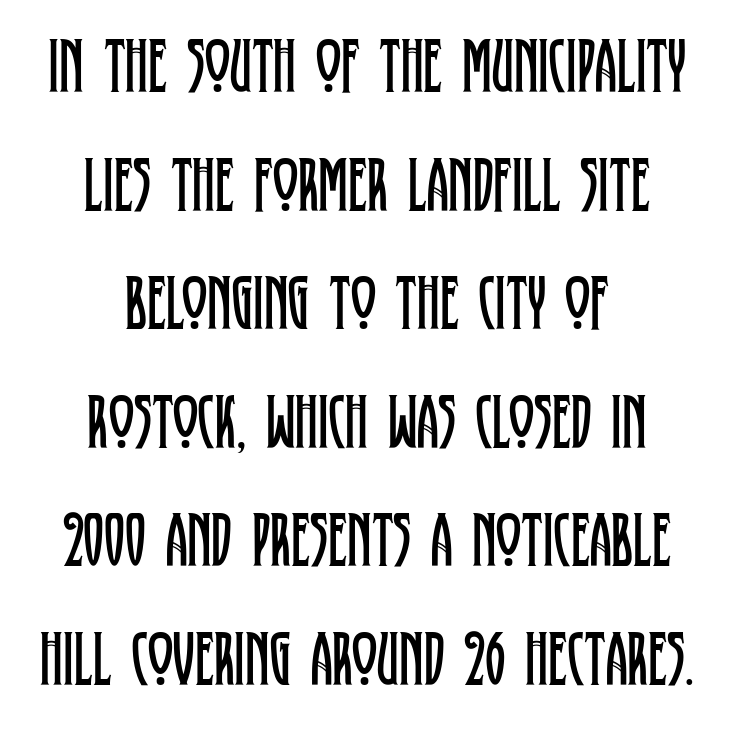
{"serif": "yes", "italic": "no", "bold": "no", "weight": "regular", "width": "condensed", "stroke_contrast": "low", "x_height": "large", "monospaced": "no", "underline": "no", "align": "center", "line_spacing": "normal", "line_spacing_ratio": 1.54, "letter_spacing": "normal", "letter_spacing_em": 0.0, "glyph_px": 77}
